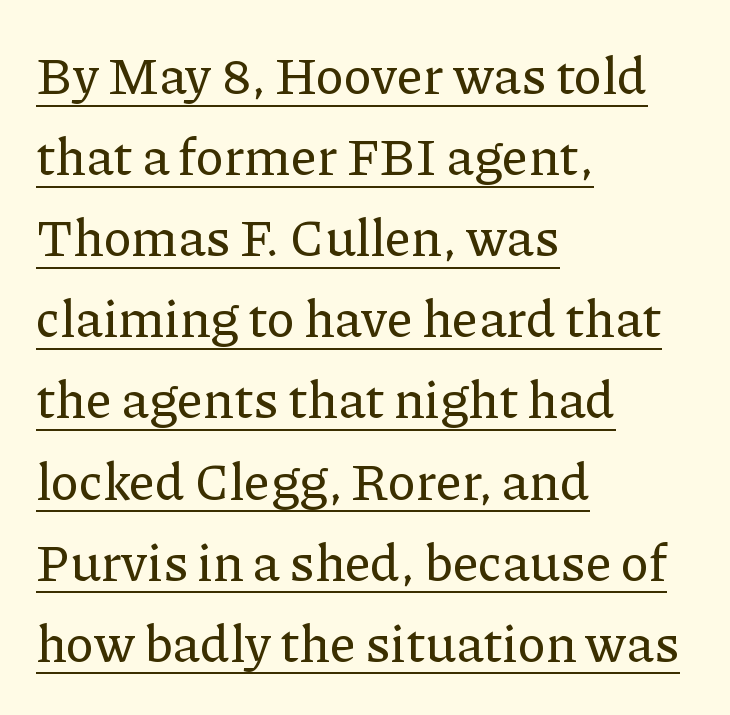
{"serif": "yes", "italic": "no", "width": "normal", "stroke_contrast": "low", "x_height": "medium", "monospaced": "no", "underline": "yes", "align": "left", "line_spacing": "normal", "line_spacing_ratio": 1.56, "letter_spacing": "normal", "letter_spacing_em": 0.0, "glyph_px": 52}
